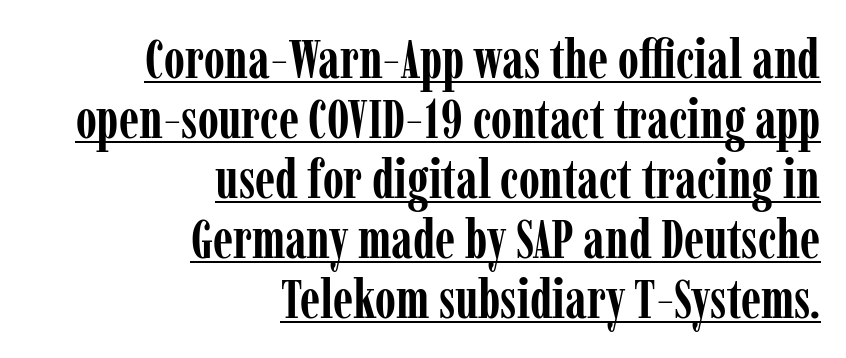
Q: Is the text bold? A: Yes.
Q: Is the text italic (slanted)? A: No, it is upright.
Q: Is the typeface a serif or a sans-serif typeface? A: Serif.
Q: Is the text underlined? A: Yes.
Q: How is the paragraph aligned? A: Right-aligned.
Q: Is the spacing between letters normal or unusually wide? A: Normal.
Q: Is the spacing between lines tight, normal or loose? A: Tight.
Q: Width (condensed, normal, or wide)? A: Condensed.
Q: Stroke contrast? A: Low.
Q: x-height? A: Medium.
Q: Monospaced? A: No.
